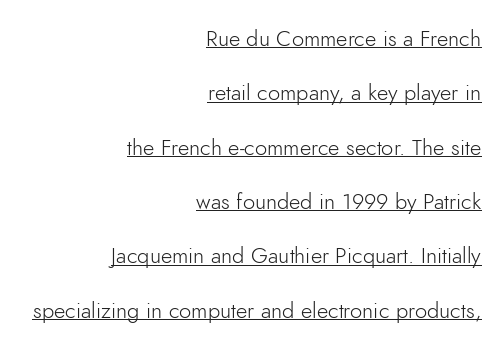
{"italic": "no", "bold": "no", "underline": "yes", "align": "right", "line_spacing": "loose", "line_spacing_ratio": 2.47, "letter_spacing": "normal", "letter_spacing_em": 0.0, "glyph_px": 22}
